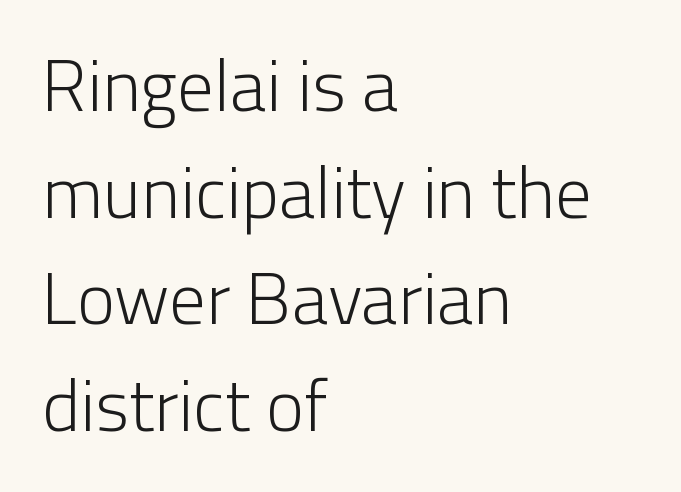
The image shows 73 px light sans-serif type, upright; set left-aligned, normal line spacing (1.46x), normal letter spacing, not underlined; low stroke contrast and a medium x-height.
